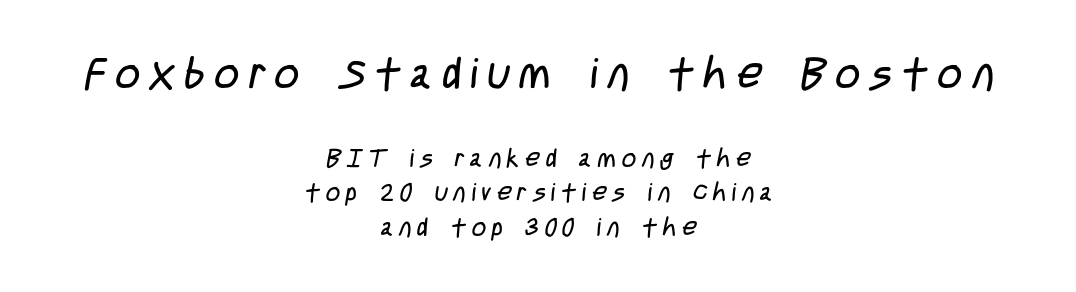
Vertical spacing — default. A typesetter would call this proportional, since set widths differ per character. Where is the straight margin? There isn't one; the lines are centered. The specimen omits any rule beneath the text block's lines. No extra ink here — the face is not bold. The passage shown is typeset with a sans-serif family.
